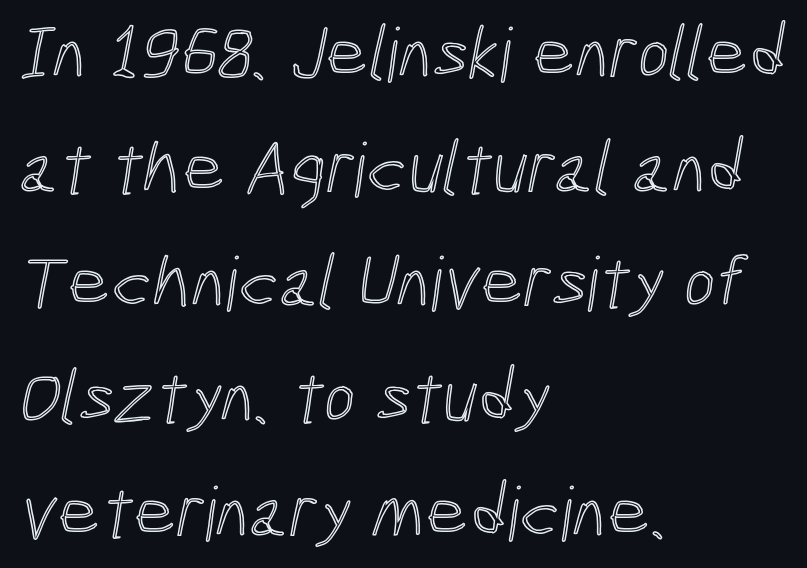
{"width": "condensed", "x_height": "medium", "monospaced": "no", "underline": "no", "align": "left", "line_spacing": "normal", "line_spacing_ratio": 1.53, "letter_spacing": "normal", "letter_spacing_em": 0.0, "glyph_px": 75}
